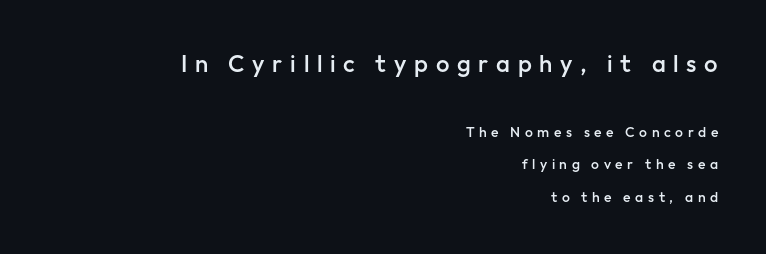
Is the lower block the larger one? No — the upper block carries the bigger type. Nope, not italic — everything's standing straight. Emphasis by weight is partial: semibold. Regarding leading, the lines here are spaced well apart. A bare baseline throughout the passage. The lines in this sample share a right terminus and differ only in where they begin.
